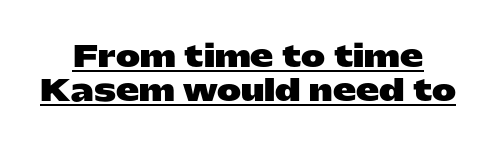
Q: Is the text bold? A: Yes.
Q: Is the text italic (slanted)? A: No, it is upright.
Q: Is the typeface a serif or a sans-serif typeface? A: Sans-serif.
Q: Is the text underlined? A: Yes.
Q: Is the spacing between letters normal or unusually wide? A: Normal.
Q: Width (condensed, normal, or wide)? A: Wide.
Q: Stroke contrast? A: Low.
Q: x-height? A: Medium.
Q: Monospaced? A: No.
